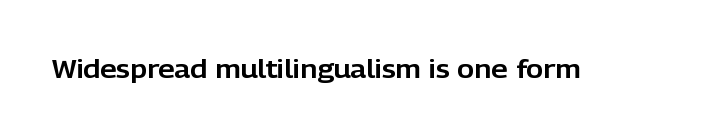
{"italic": "no", "underline": "no", "letter_spacing": "normal", "letter_spacing_em": 0.0, "glyph_px": 26}
